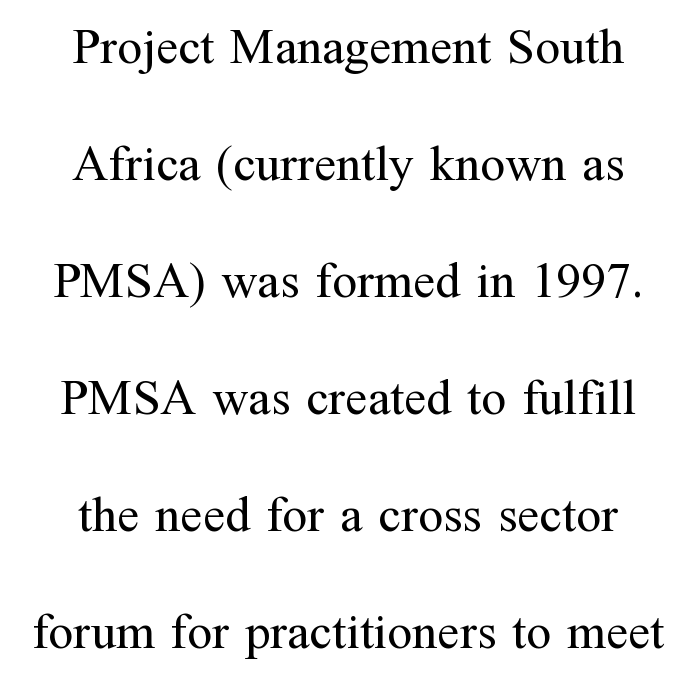
If you measured baseline to baseline, you'd find a long distance. A typesetter would call this zero additional tracking. If you drew a line through each stem, it would be perfectly vertical. Nothing heavy about these letters — not bold at all. The font family rendered here belongs to the serif group.
